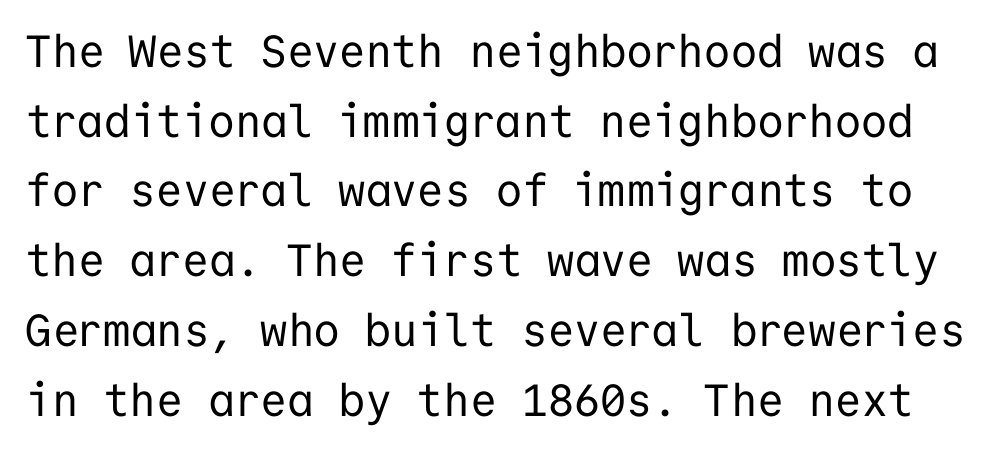
{"serif": "no", "italic": "no", "bold": "no", "weight": "regular", "width": "normal", "stroke_contrast": "low", "x_height": "medium", "monospaced": "yes", "underline": "no", "line_spacing": "normal", "line_spacing_ratio": 1.55, "letter_spacing": "normal", "letter_spacing_em": 0.0, "glyph_px": 45}
